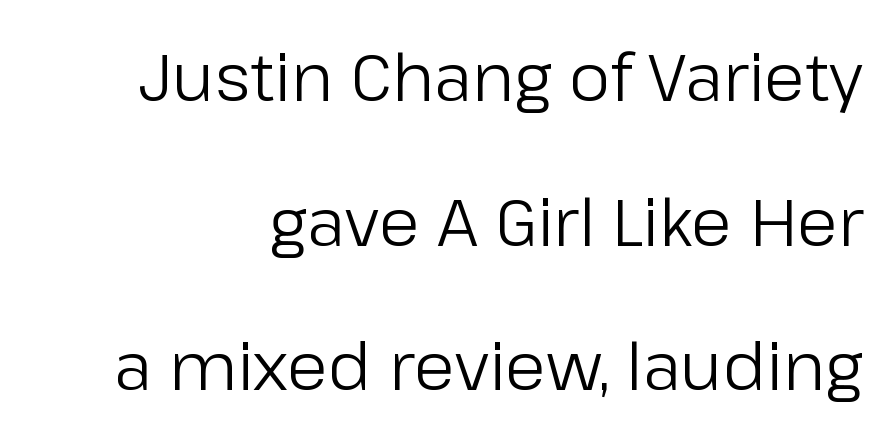
{"serif": "no", "italic": "no", "bold": "no", "weight": "regular", "width": "normal", "stroke_contrast": "low", "x_height": "medium", "monospaced": "no", "underline": "no", "align": "right", "line_spacing": "loose", "line_spacing_ratio": 2.19, "letter_spacing": "normal", "letter_spacing_em": 0.0, "glyph_px": 66}
